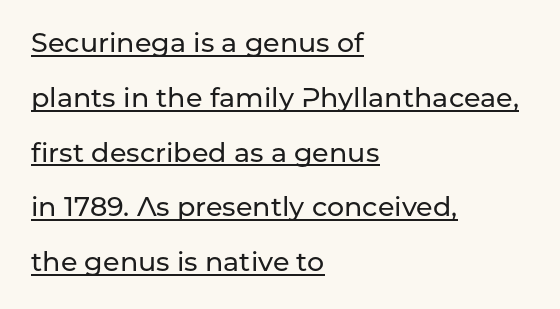
Ascenders rise straight up at ninety degrees. In designer terms, the underline attribute is active on this setting. This rendering uses left alignment, leaving the right contour irregular. Spacing between characters is what you'd get straight out of the box.
